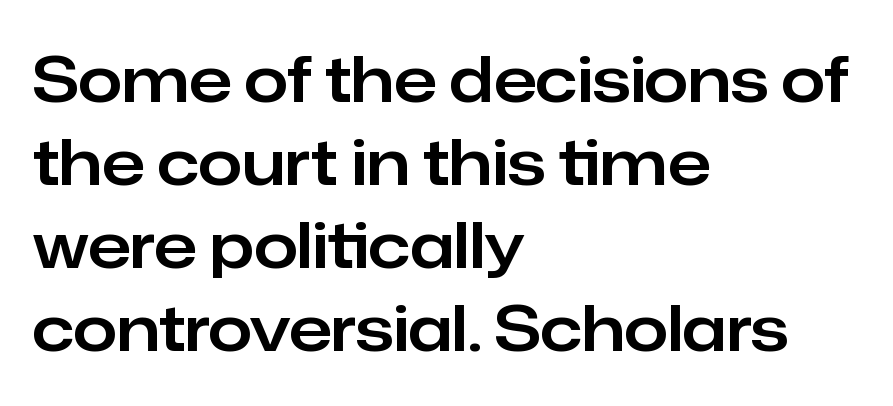
{"serif": "no", "italic": "no", "width": "normal", "stroke_contrast": "low", "x_height": "medium", "monospaced": "no", "underline": "no", "align": "left", "line_spacing": "normal", "line_spacing_ratio": 1.32, "letter_spacing": "normal", "letter_spacing_em": 0.0, "glyph_px": 63}
